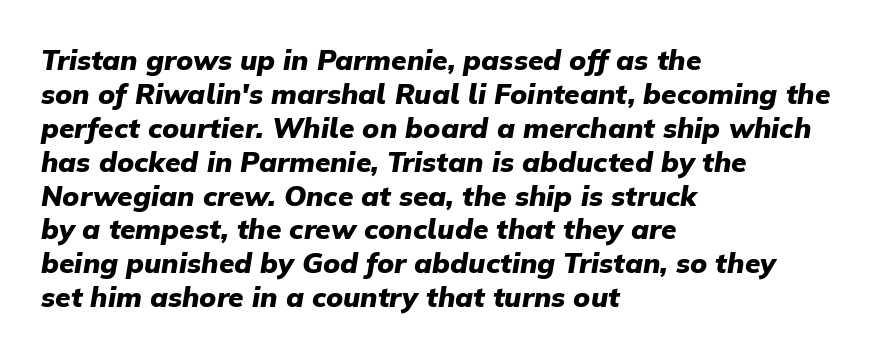
A typesetter would call this proportional, since set widths differ per character. Slanted lettering throughout. Set as a true bold cut, around the 700 mark. This rendering leaves character spacing at its baseline value.
